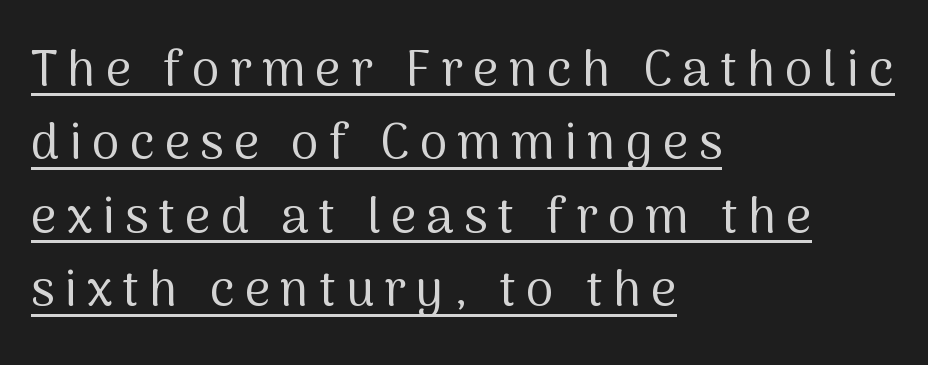
{"serif": "no", "italic": "no", "bold": "no", "weight": "regular", "width": "normal", "stroke_contrast": "medium", "x_height": "medium", "monospaced": "no", "underline": "yes", "align": "left", "line_spacing": "normal", "line_spacing_ratio": 1.47, "letter_spacing": "wide", "letter_spacing_em": 0.2, "glyph_px": 50}
